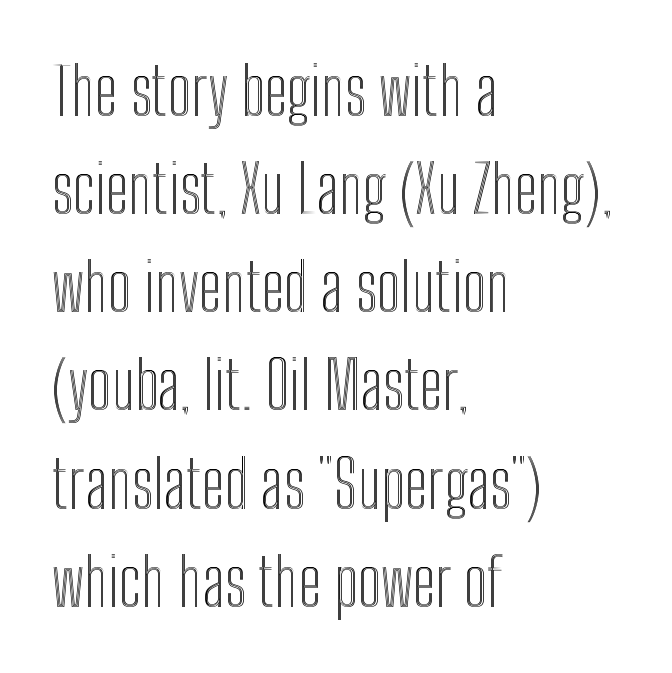
{"italic": "no", "width": "condensed", "x_height": "medium", "monospaced": "no", "underline": "no", "align": "left", "line_spacing": "normal", "line_spacing_ratio": 1.51, "letter_spacing": "normal", "letter_spacing_em": 0.0, "glyph_px": 65}
